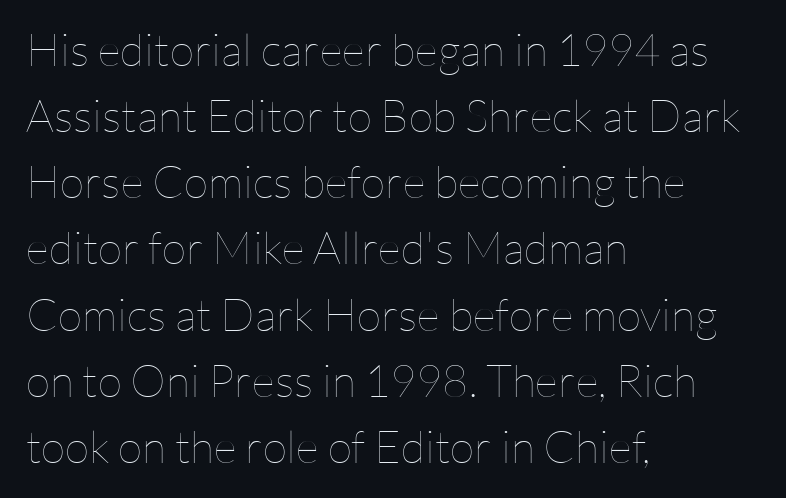
The image shows 45 px thin type, upright; set left-aligned, normal line spacing (1.47x), normal letter spacing, not underlined; low stroke contrast and a medium x-height.
